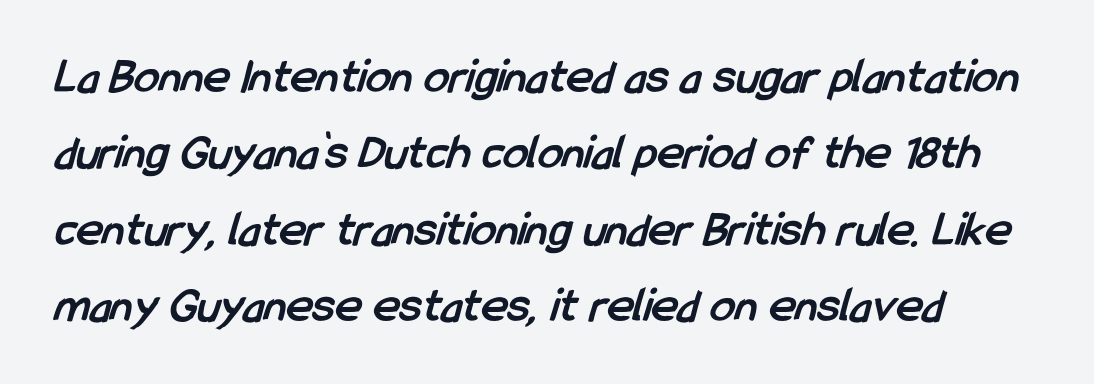
Q: Is the text bold? A: Yes.
Q: Is the typeface a serif or a sans-serif typeface? A: Sans-serif.
Q: Is the text underlined? A: No.
Q: How is the paragraph aligned? A: Left-aligned.
Q: Is the spacing between letters normal or unusually wide? A: Normal.
Q: Is the spacing between lines tight, normal or loose? A: Normal.
Q: Width (condensed, normal, or wide)? A: Condensed.
Q: Stroke contrast? A: Low.
Q: x-height? A: Medium.
Q: Monospaced? A: No.
